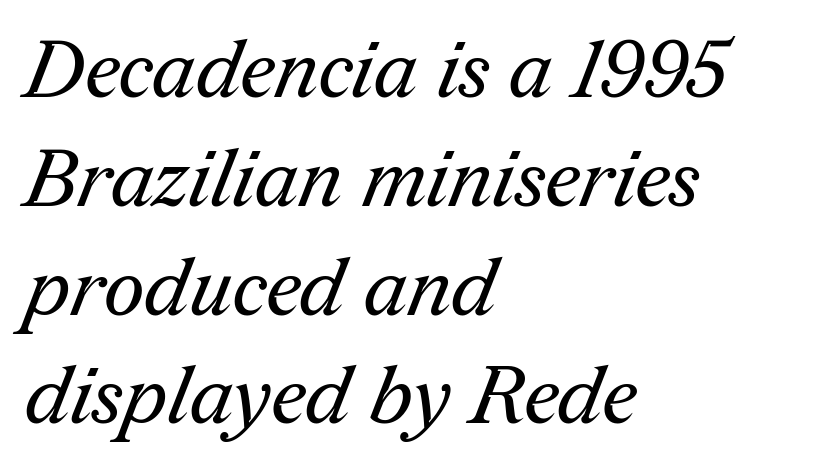
Q: Is the text bold? A: No.
Q: Is the typeface a serif or a sans-serif typeface? A: Serif.
Q: Is the text underlined? A: No.
Q: How is the paragraph aligned? A: Left-aligned.
Q: Is the spacing between letters normal or unusually wide? A: Normal.
Q: Is the spacing between lines tight, normal or loose? A: Normal.
Q: Width (condensed, normal, or wide)? A: Normal.
Q: Stroke contrast? A: Medium.
Q: x-height? A: Medium.
Q: Monospaced? A: No.
